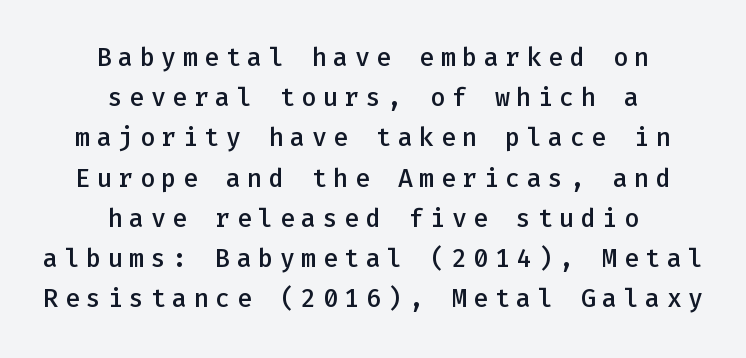
Q: Is the text bold? A: Semi-bold.
Q: Is the text italic (slanted)? A: No, it is upright.
Q: Is the text underlined? A: No.
Q: How is the paragraph aligned? A: Centered.
Q: Is the spacing between letters normal or unusually wide? A: Unusually wide.
Q: Is the spacing between lines tight, normal or loose? A: Normal.
